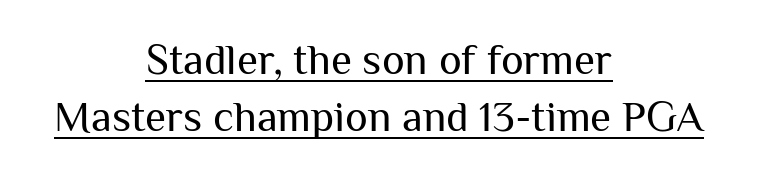
{"serif": "no", "italic": "no", "bold": "no", "weight": "regular", "width": "normal", "stroke_contrast": "medium", "x_height": "medium", "monospaced": "no", "underline": "yes", "align": "center", "line_spacing": "normal", "line_spacing_ratio": 1.33, "letter_spacing": "normal", "letter_spacing_em": 0.0, "glyph_px": 43}
